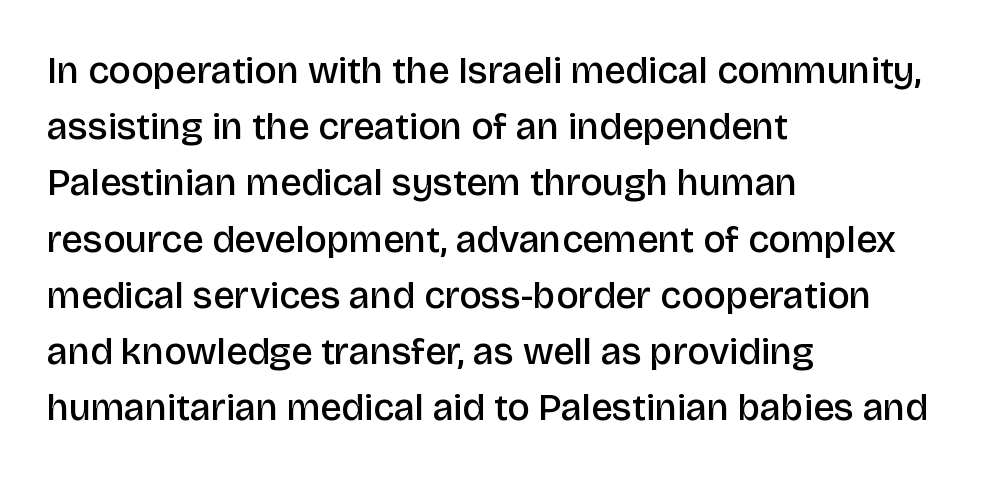
{"serif": "no", "italic": "no", "bold": "semi", "weight": "semibold", "width": "normal", "stroke_contrast": "low", "x_height": "large", "monospaced": "no", "underline": "no", "align": "left", "line_spacing": "normal", "line_spacing_ratio": 1.48, "letter_spacing": "normal", "letter_spacing_em": 0.0, "glyph_px": 38}
